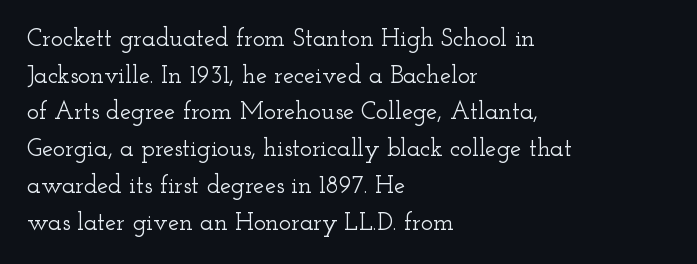
The letters stand straight up with perfectly vertical stems. The tracking reads as untouched default to a designer's eye. Vertical spacing — default. All the whitespace from short lines collects on the right. Bare-footed words on every line.
